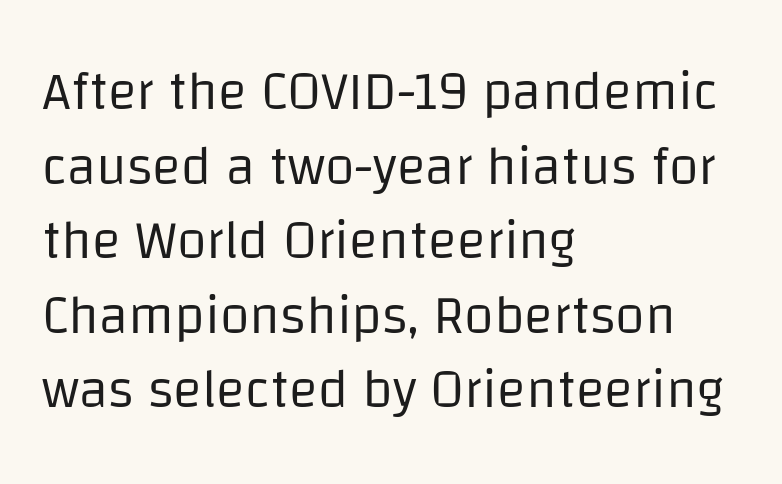
{"serif": "no", "italic": "no", "bold": "no", "weight": "regular", "width": "normal", "stroke_contrast": "low", "x_height": "large", "monospaced": "no", "underline": "no", "align": "left", "line_spacing": "normal", "line_spacing_ratio": 1.38, "letter_spacing": "normal", "letter_spacing_em": 0.0, "glyph_px": 54}
